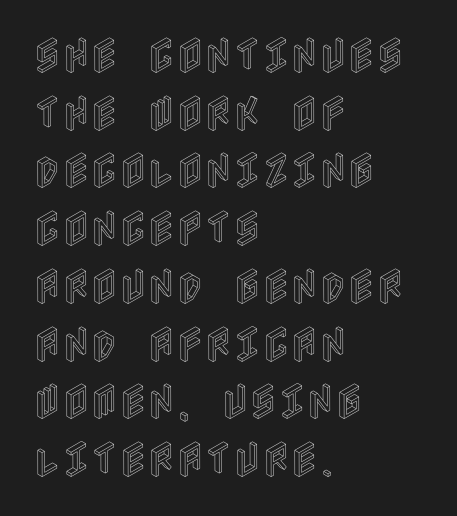
The image shows 39 px condensed type, upright; set left-aligned, normal line spacing (1.48x), normal letter spacing, not underlined; a large x-height.
